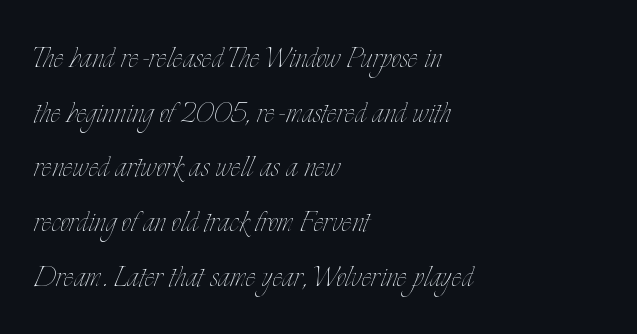
The image shows 38 px thin, condensed type; set left-aligned, normal line spacing (1.44x), normal letter spacing, not underlined; low stroke contrast and a small x-height.
